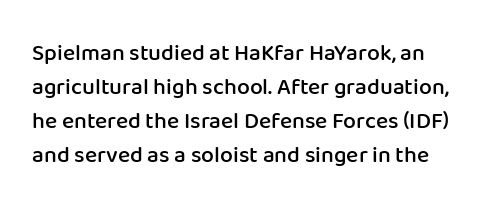
The type is set solid horizontally, with unmodified tracking. Letters rest on an invisible, unmarked baseline. The lettering holds an erect, upright posture throughout. Typeset ragged right — the left edge is the straight one. The block of text has a typical density, with ordinary space between rows.
